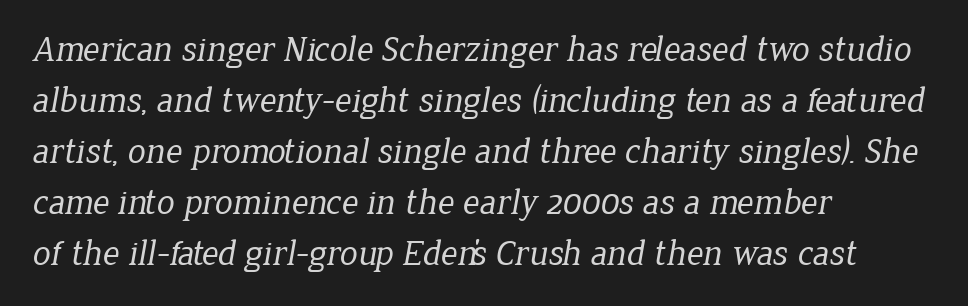
{"serif": "yes", "bold": "no", "weight": "regular", "width": "normal", "stroke_contrast": "low", "x_height": "medium", "monospaced": "no", "underline": "no", "align": "left", "line_spacing": "normal", "line_spacing_ratio": 1.42, "letter_spacing": "normal", "letter_spacing_em": 0.0, "glyph_px": 36}
